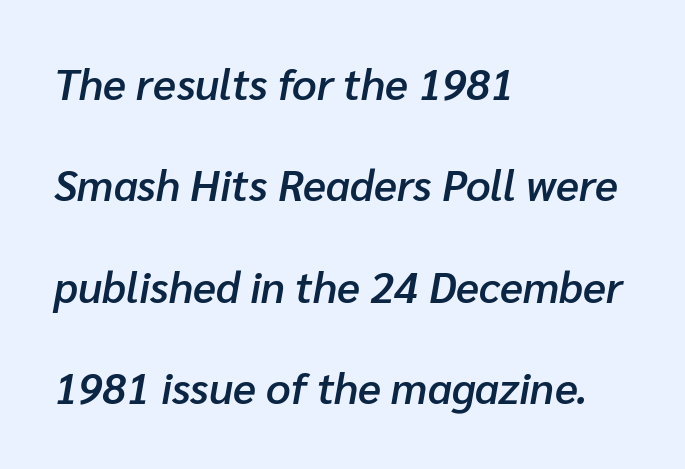
The whole block is typeset with a tilt. There is no visible air inserted between adjacent glyphs. The letters advance in unequal steps, a hallmark of proportional type. Notice how the passage keeps a crisp vertical edge on the left only.
